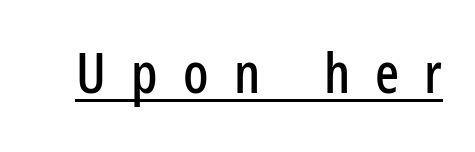
Is the letter spacing exaggerated? Yes — the characters are pushed far apart. The sample's only ornament is a line tracing under the words. The rendering uses natural spacing where letterforms have individual widths. The lettering stays uniformly vertical, giving the passage a roman look. Note: no serifs on the glyphs.
